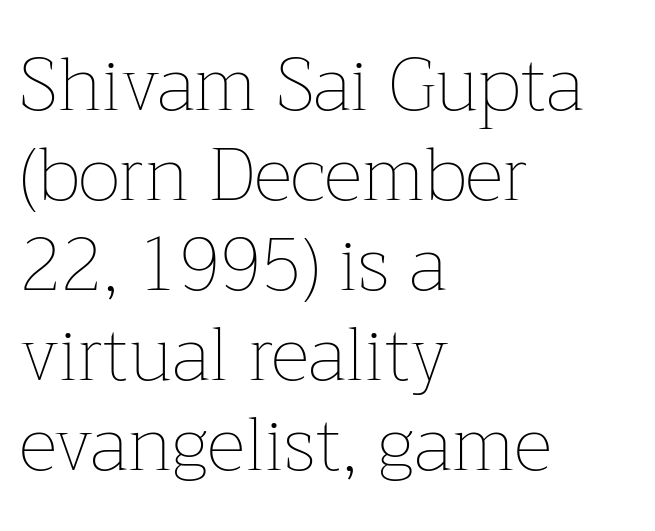
Q: Is the text bold? A: No.
Q: Is the text italic (slanted)? A: No, it is upright.
Q: Is the text underlined? A: No.
Q: How is the paragraph aligned? A: Left-aligned.
Q: Is the spacing between letters normal or unusually wide? A: Normal.
Q: Width (condensed, normal, or wide)? A: Normal.
Q: Stroke contrast? A: Low.
Q: x-height? A: Medium.
Q: Monospaced? A: No.
